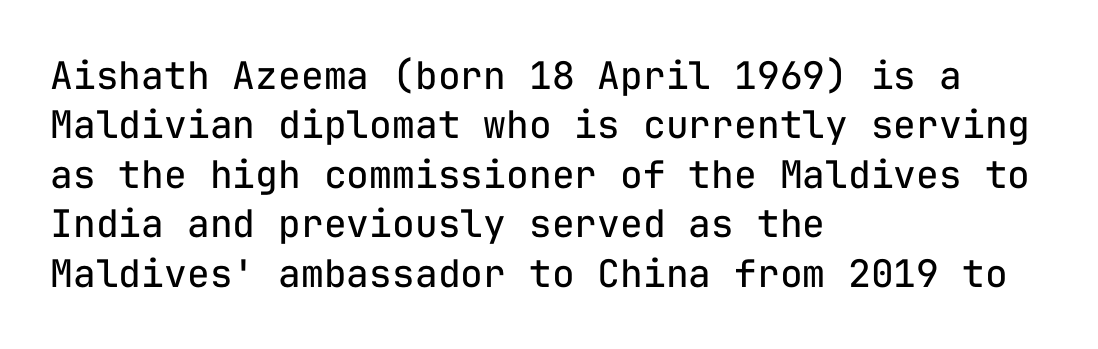
The image shows 38 px regular-weight sans-serif type, upright, monospaced; set left-aligned, normal line spacing (1.3x), normal letter spacing, not underlined; low stroke contrast and a medium x-height.
